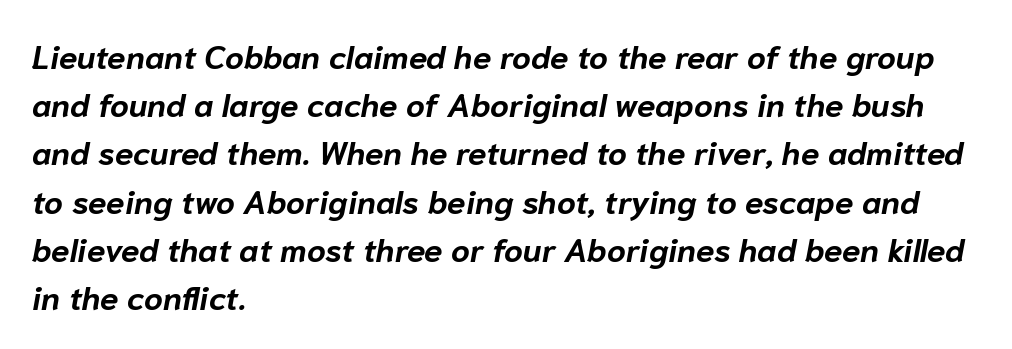
The image shows 33 px bold type, italic (leaning right); set left-aligned, normal line spacing (1.46x), normal letter spacing, not underlined; low stroke contrast and a medium x-height.
